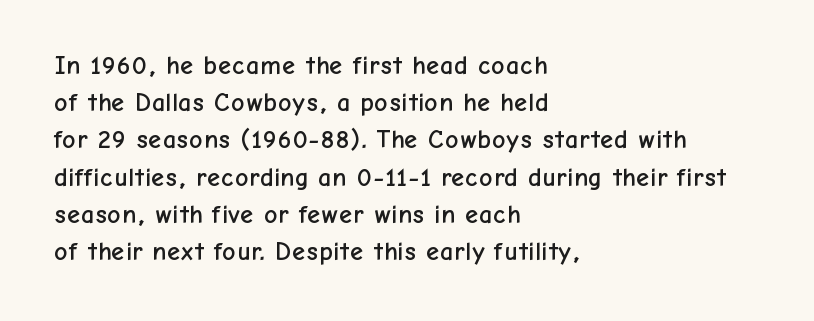
The passage is arranged the way most books set body copy — flush left. No extra tracking has been applied to these lines. You can tell it's not italic because the verticals are truly vertical. The leading is moderate, giving the passage an even texture. The specimen omits any rule beneath the text block's lines.
